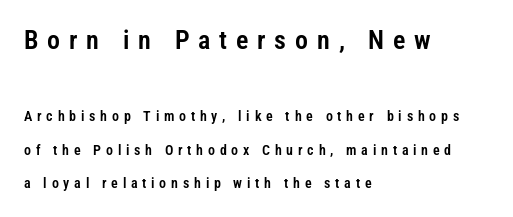
The emphasis by scale lands on block number one, above. Line beginnings align vertically; line endings do not. Horizontal bands of white between lines are thick stripes. Clear beneath every line of the passage. The lettering holds an erect, upright posture throughout. Caption: expanded tracking, letters set apart.
